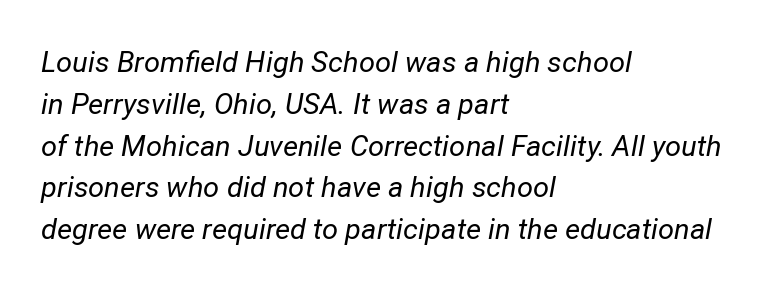
Look at the tracking — it's just the regular setting, nothing added. How would I describe the line gaps? Plain and ordinary. Only glyphs here, with clear space below each row. Letters have the restrained weight of plain body copy at most. Proportional: the letters do not fall into vertical columns.
